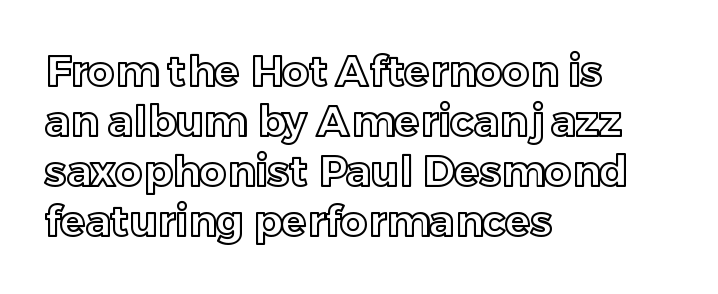
{"italic": "no", "width": "normal", "x_height": "medium", "monospaced": "no", "underline": "no", "align": "left", "line_spacing_ratio": 1.19, "letter_spacing": "normal", "letter_spacing_em": 0.0, "glyph_px": 42}
